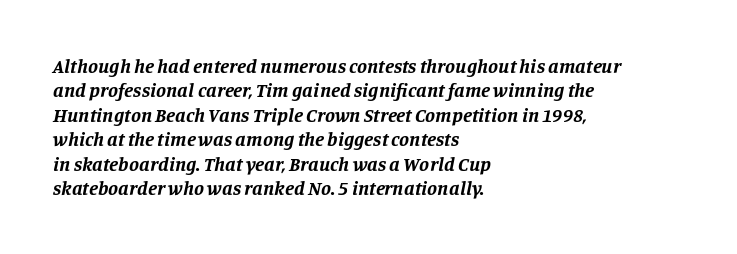
The baseline area is clear. Casual observation: everything's shoved over to the left. There is no visible air inserted between adjacent glyphs. Is the type bold? Yes — the strokes are clearly thick and heavy. This sample uses an oblique cut, with every glyph tilted off the vertical.
